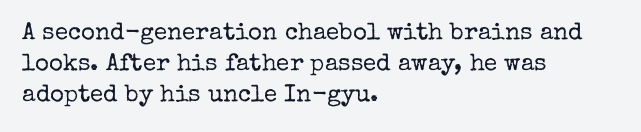
The image shows 24 px text type, upright; set left-aligned, normal line spacing (1.3x), normal letter spacing, not underlined.
